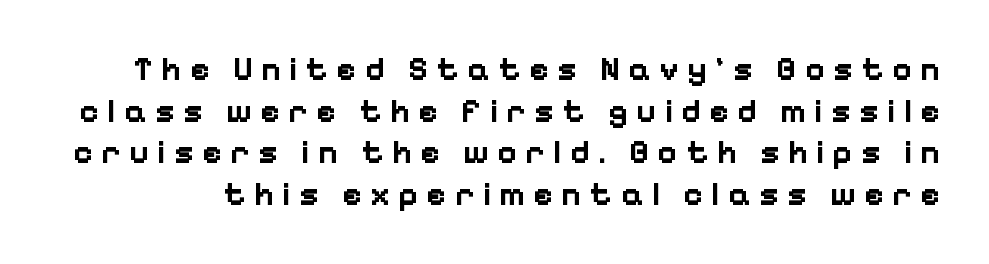
The image shows 33 px bold sans-serif type, upright; set normal line spacing (1.26x), unusually wide letter spacing (+0.25 em), not underlined; low stroke contrast and a medium x-height.
